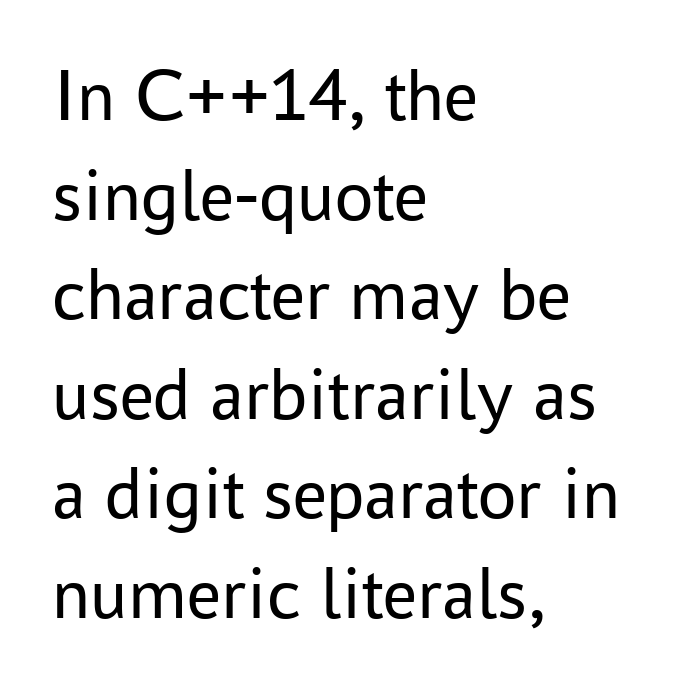
{"serif": "no", "italic": "no", "bold": "no", "weight": "regular", "width": "normal", "stroke_contrast": "low", "x_height": "medium", "monospaced": "no", "underline": "no", "align": "left", "line_spacing": "normal", "line_spacing_ratio": 1.31, "letter_spacing": "normal", "letter_spacing_em": 0.0, "glyph_px": 76}
